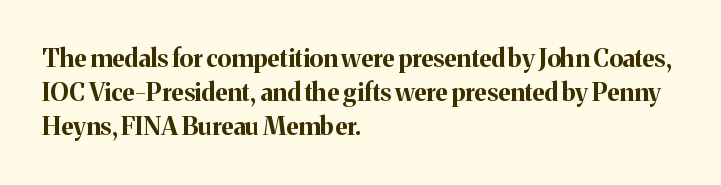
The lines in this sample share a left origin and differ only in where they stop. Summary of vertical rhythm: regular, with standard interline spacing. Italic: no, the glyphs are upright roman. The letterforms sit shoulder to shoulder at normal distance. Set as a true bold cut, around the 700 mark. The baseline area is clear.
